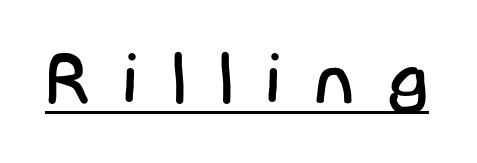
The image shows 72 px regular-weight sans-serif type; set unusually wide letter spacing (+0.43 em), underlined; low stroke contrast and a large x-height.
